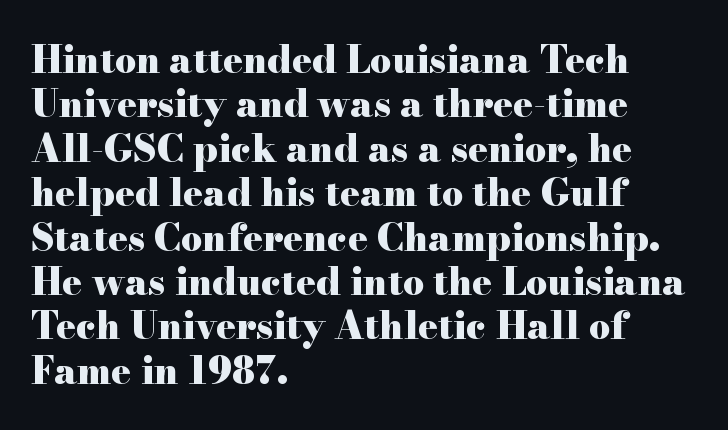
Think of a printed novel: that variable character pitch is what you see here. Line starts are locked; line ends wander. Typographically, this falls in the serif category. The lettering stays uniformly vertical, giving the passage a roman look. The typesetting leans heavy: a genuine bold. The strip under each line holds only bare page.
